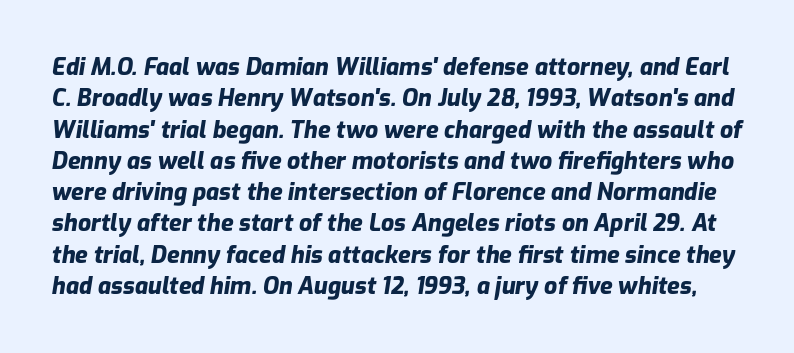
The image shows 23 px bold type, italic (leaning right); set normal line spacing (1.36x), normal letter spacing, not underlined.
